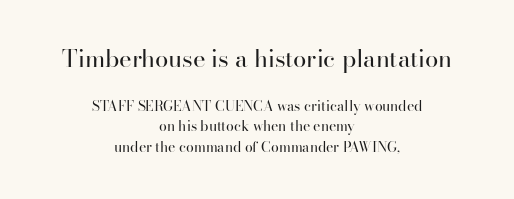
Q: Is the text bold? A: No.
Q: Is the text italic (slanted)? A: No, it is upright.
Q: Is the text underlined? A: No.
Q: How is the paragraph aligned? A: Centered.
Q: Is the spacing between letters normal or unusually wide? A: Normal.
Q: Is the spacing between lines tight, normal or loose? A: Normal.
Q: Which block of text is set in a larger size, the first (top) or the second (bottom)? A: The first (top) one.
